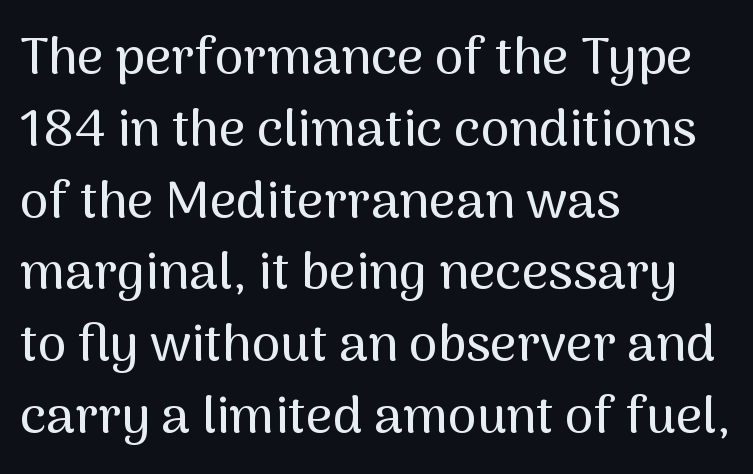
A bare baseline throughout the passage. Baseline-to-baseline distance is the conventional proportion of letter height. Posture: straight, roman, zero tilt. Honestly, the letter spacing is just normal — you wouldn't notice it.
